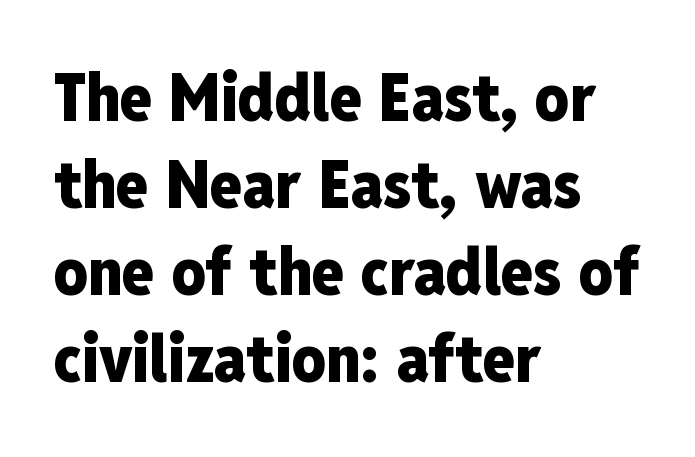
The image shows 66 px heavy, condensed sans-serif type, upright; set left-aligned, normal line spacing (1.32x), normal letter spacing, not underlined; low stroke contrast and a medium x-height.
